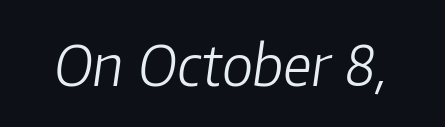
{"italic": "yes", "lean": "right", "slant_degrees": 8, "bold": "no", "weight": "light", "width": "normal", "stroke_contrast": "low", "x_height": "medium", "monospaced": "no", "underline": "no", "letter_spacing": "normal", "letter_spacing_em": 0.0, "glyph_px": 56}
